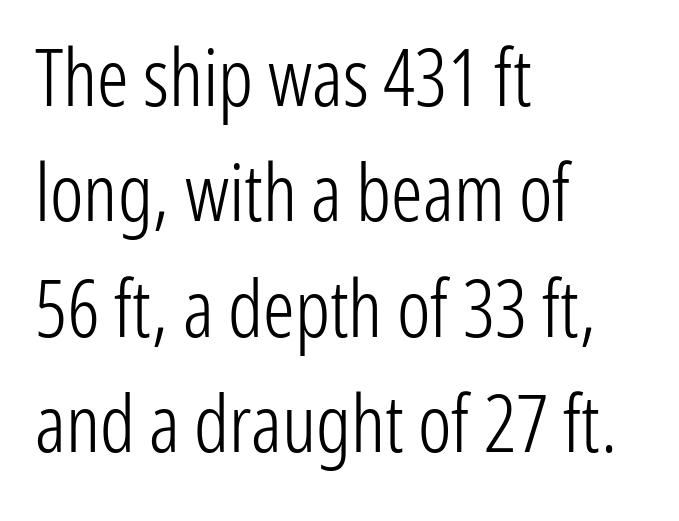
Q: Is the text bold? A: No.
Q: Is the text italic (slanted)? A: No, it is upright.
Q: Is the typeface a serif or a sans-serif typeface? A: Sans-serif.
Q: Is the text underlined? A: No.
Q: How is the paragraph aligned? A: Left-aligned.
Q: Is the spacing between letters normal or unusually wide? A: Normal.
Q: Is the spacing between lines tight, normal or loose? A: Normal.
Q: Width (condensed, normal, or wide)? A: Condensed.
Q: Stroke contrast? A: Low.
Q: x-height? A: Medium.
Q: Monospaced? A: No.
